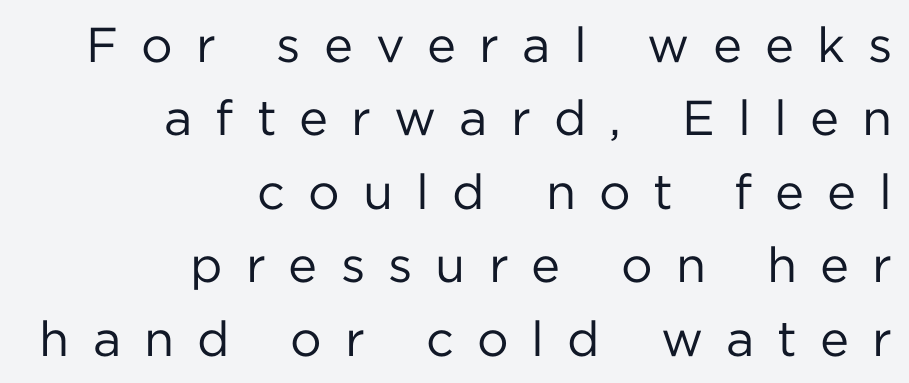
Q: Is the text bold? A: No.
Q: Is the text italic (slanted)? A: No, it is upright.
Q: Is the typeface a serif or a sans-serif typeface? A: Sans-serif.
Q: Is the text underlined? A: No.
Q: How is the paragraph aligned? A: Right-aligned.
Q: Is the spacing between letters normal or unusually wide? A: Unusually wide.
Q: Is the spacing between lines tight, normal or loose? A: Normal.
Q: Width (condensed, normal, or wide)? A: Normal.
Q: Stroke contrast? A: Low.
Q: x-height? A: Medium.
Q: Monospaced? A: No.
